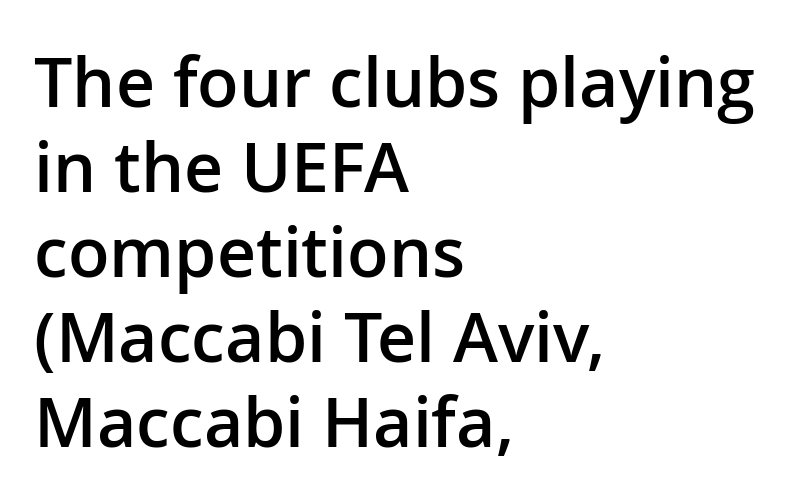
Q: Is the text bold? A: Semi-bold.
Q: Is the text italic (slanted)? A: No, it is upright.
Q: Is the typeface a serif or a sans-serif typeface? A: Sans-serif.
Q: Is the text underlined? A: No.
Q: How is the paragraph aligned? A: Left-aligned.
Q: Is the spacing between letters normal or unusually wide? A: Normal.
Q: Is the spacing between lines tight, normal or loose? A: Normal.
Q: Width (condensed, normal, or wide)? A: Normal.
Q: Stroke contrast? A: Low.
Q: x-height? A: Medium.
Q: Monospaced? A: No.
